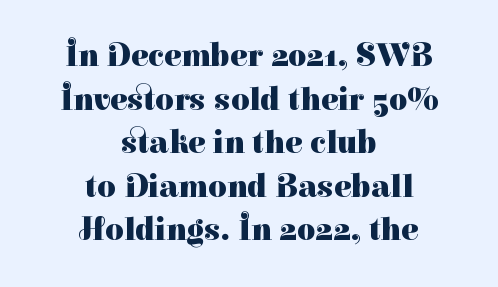
{"serif": "yes", "italic": "no", "bold": "yes", "weight": "heavy", "width": "normal", "stroke_contrast": "high", "x_height": "medium", "monospaced": "no", "underline": "no", "align": "center", "line_spacing": "normal", "line_spacing_ratio": 1.36, "letter_spacing": "normal", "letter_spacing_em": 0.0, "glyph_px": 32}
